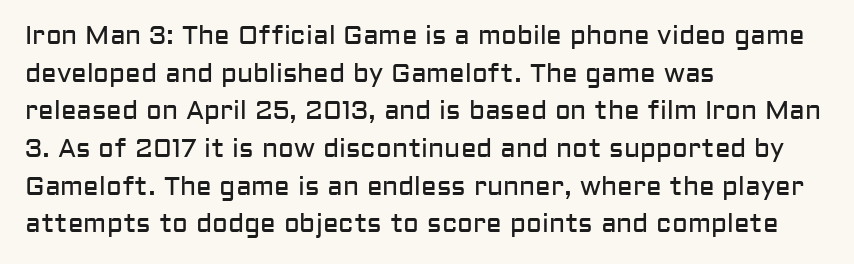
The image shows 26 px text type, upright; set left-aligned, normal line spacing (1.45x), normal letter spacing, not underlined.
